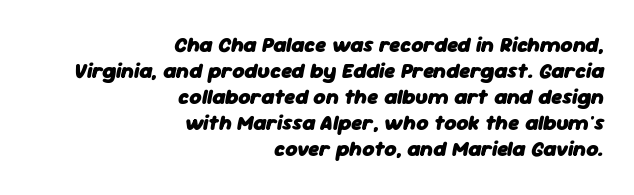
The image shows 21 px bold type, italic (leaning right); set right-aligned, line spacing 1.24x, normal letter spacing, not underlined.
